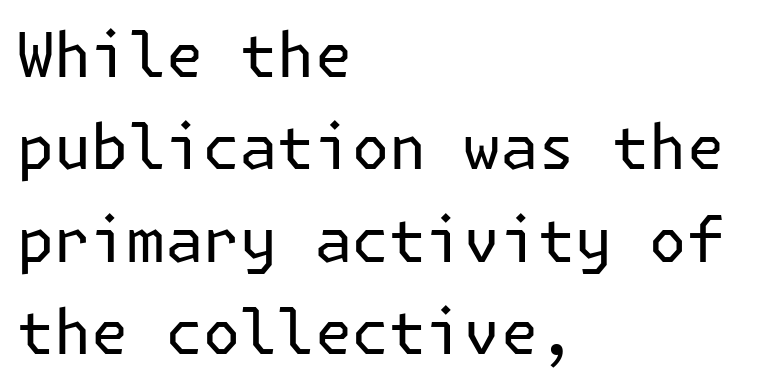
The image shows 62 px regular-weight sans-serif type, upright; set left-aligned, normal line spacing (1.49x), normal letter spacing, not underlined; low stroke contrast and a medium x-height.
